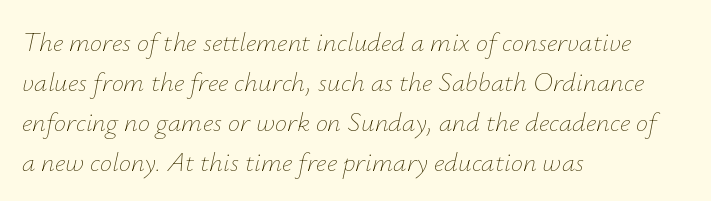
Tracking value appears to be zero — textbook default spacing. No letter is thick-stroked: the sample isn't bold. The passage shown leans; its letterforms are oblique. Every row of glyphs begins at an identical x-position on the left.
